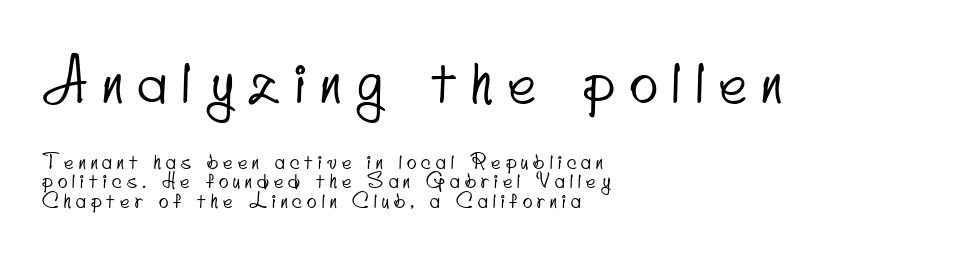
The image shows 59 px condensed sans-serif type; set left-aligned, tight line spacing (0.99x), unusually wide letter spacing (+0.26 em), not underlined; the first (top) block is 2.95x larger; low stroke contrast and a small x-height.
